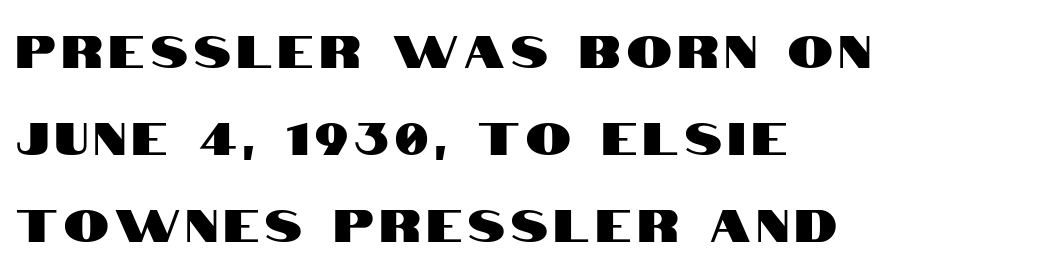
Compared with a centered layout, this one pins lines to the left instead. Spacing verdict: proportional, widths tailored to each character. Quick note: underline off. Leading is clearly above the norm, producing a sparse column. A typesetter would label this face a sans.
